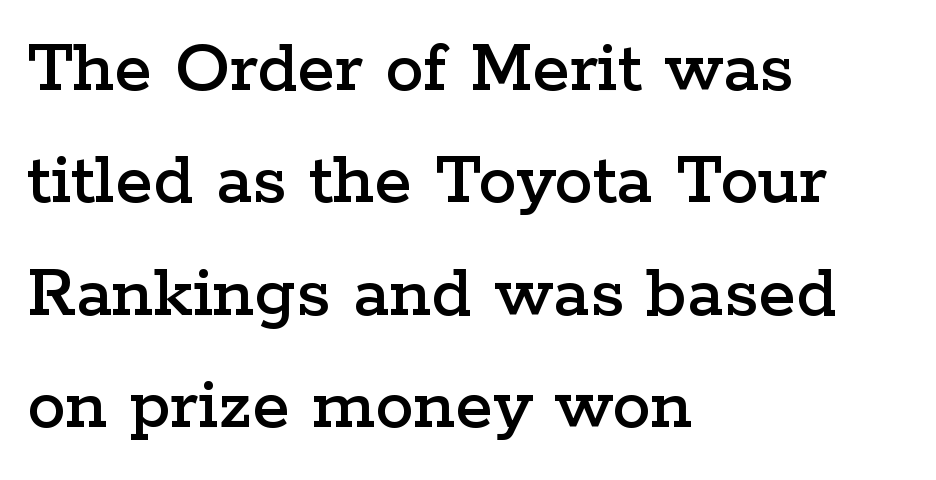
{"serif": "yes", "italic": "no", "width": "wide", "stroke_contrast": "low", "x_height": "medium", "monospaced": "no", "underline": "no", "align": "left", "line_spacing": "normal", "line_spacing_ratio": 1.46, "letter_spacing": "normal", "letter_spacing_em": 0.0, "glyph_px": 77}
